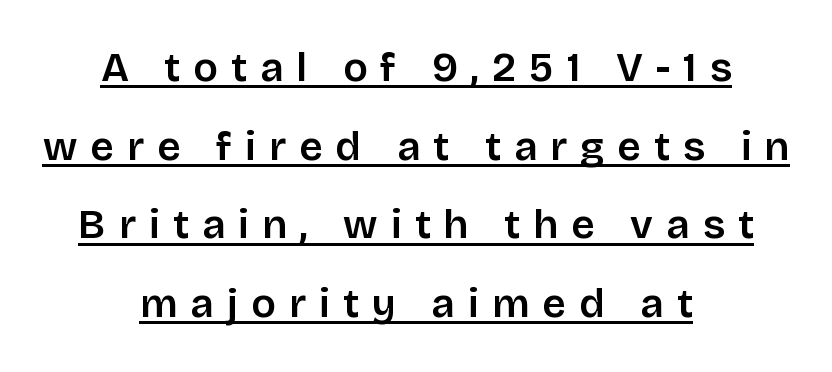
Q: Is the text italic (slanted)? A: No, it is upright.
Q: Is the typeface a serif or a sans-serif typeface? A: Sans-serif.
Q: Is the text underlined? A: Yes.
Q: How is the paragraph aligned? A: Centered.
Q: Is the spacing between letters normal or unusually wide? A: Unusually wide.
Q: Is the spacing between lines tight, normal or loose? A: Loose.
Q: Width (condensed, normal, or wide)? A: Normal.
Q: Stroke contrast? A: Low.
Q: x-height? A: Large.
Q: Monospaced? A: No.
